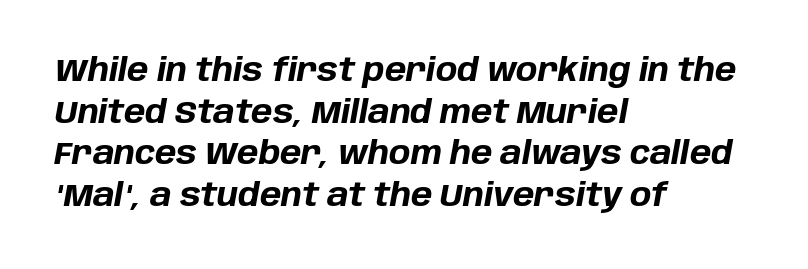
{"italic": "yes", "lean": "right", "slant_degrees": 10, "bold": "yes", "weight": "bold", "width": "normal", "stroke_contrast": "low", "x_height": "large", "monospaced": "no", "underline": "no", "align": "left", "line_spacing": "normal", "line_spacing_ratio": 1.3, "letter_spacing": "normal", "letter_spacing_em": 0.0, "glyph_px": 32}
